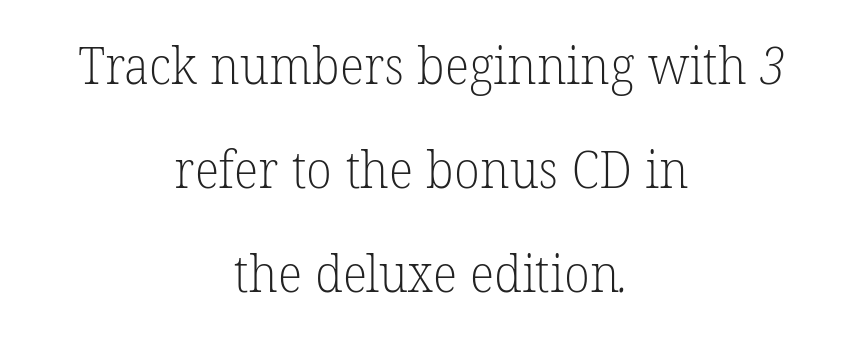
Q: Is the text bold? A: No.
Q: Is the typeface a serif or a sans-serif typeface? A: Serif.
Q: Is the text underlined? A: No.
Q: How is the paragraph aligned? A: Centered.
Q: Is the spacing between letters normal or unusually wide? A: Normal.
Q: Is the spacing between lines tight, normal or loose? A: Loose.
Q: Width (condensed, normal, or wide)? A: Normal.
Q: Stroke contrast? A: Low.
Q: x-height? A: Medium.
Q: Monospaced? A: No.
